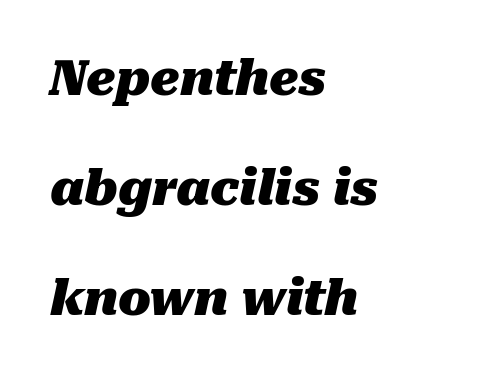
Left-aligned paragraph, ragged on the right. Think of a printed novel: that variable character pitch is what you see here. Honestly, the letter spacing is just normal — you wouldn't notice it. The letters are slanted; this is an italic face. Heavy, bold letterforms.
